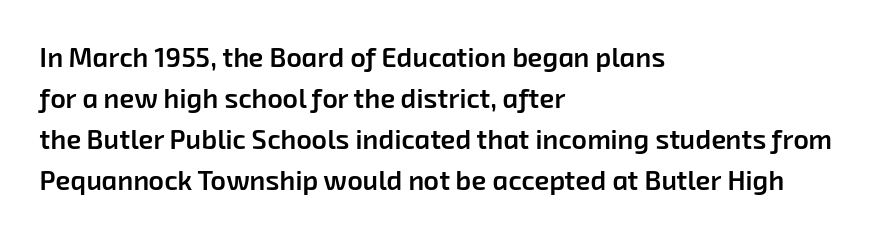
Q: Is the text bold? A: Semi-bold.
Q: Is the text underlined? A: No.
Q: How is the paragraph aligned? A: Left-aligned.
Q: Is the spacing between letters normal or unusually wide? A: Normal.
Q: Is the spacing between lines tight, normal or loose? A: Normal.
